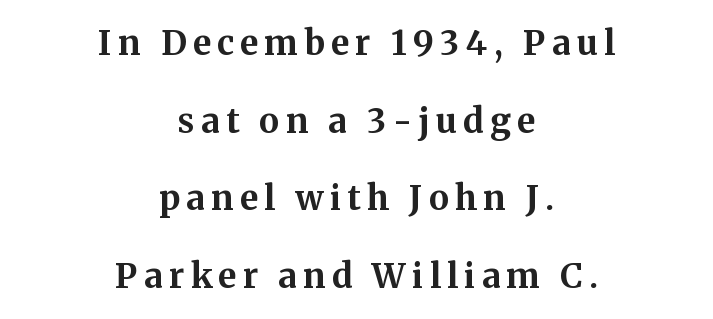
Q: Is the text bold? A: Yes.
Q: Is the text italic (slanted)? A: No, it is upright.
Q: Is the typeface a serif or a sans-serif typeface? A: Serif.
Q: Is the text underlined? A: No.
Q: How is the paragraph aligned? A: Centered.
Q: Is the spacing between lines tight, normal or loose? A: Loose.
Q: Width (condensed, normal, or wide)? A: Normal.
Q: Stroke contrast? A: Medium.
Q: x-height? A: Medium.
Q: Monospaced? A: No.
